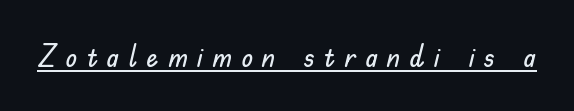
Q: Is the text italic (slanted)? A: Yes.
Q: Is the typeface a serif or a sans-serif typeface? A: Sans-serif.
Q: Is the text underlined? A: Yes.
Q: Is the spacing between letters normal or unusually wide? A: Unusually wide.
Q: Width (condensed, normal, or wide)? A: Normal.
Q: Stroke contrast? A: Low.
Q: x-height? A: Small.
Q: Monospaced? A: No.
